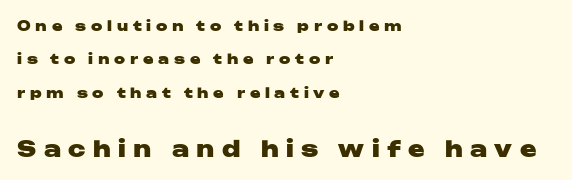
{"italic": "no", "bold": "yes", "underline": "no", "align": "left", "line_spacing": "loose", "line_spacing_ratio": 2.39, "letter_spacing": "wide", "letter_spacing_em": 0.34, "larger_block": "second", "size_ratio": 1.57, "glyph_px": 22}
